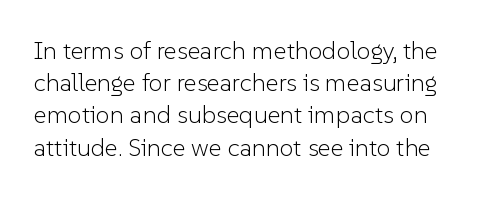
{"italic": "no", "bold": "no", "underline": "no", "line_spacing": "normal", "line_spacing_ratio": 1.29, "letter_spacing": "normal", "letter_spacing_em": 0.0, "glyph_px": 25}
